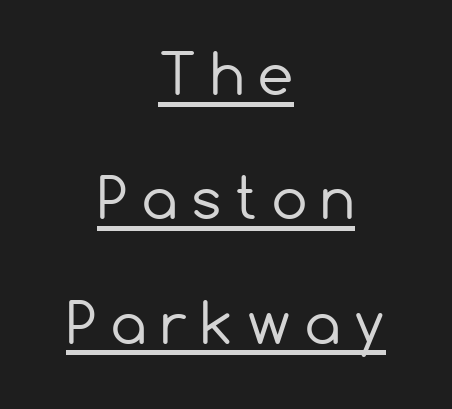
The image shows 56 px regular-weight sans-serif type, upright; set centered, loose line spacing (2.22x), unusually wide letter spacing (+0.26 em), underlined; low stroke contrast and a medium x-height.
